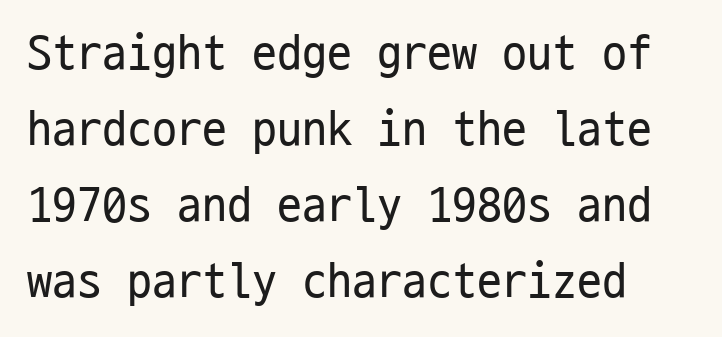
{"serif": "no", "italic": "no", "bold": "no", "weight": "regular", "width": "condensed", "stroke_contrast": "low", "x_height": "medium", "monospaced": "yes", "underline": "no", "align": "left", "line_spacing": "normal", "line_spacing_ratio": 1.52, "letter_spacing": "normal", "letter_spacing_em": 0.0, "glyph_px": 50}
